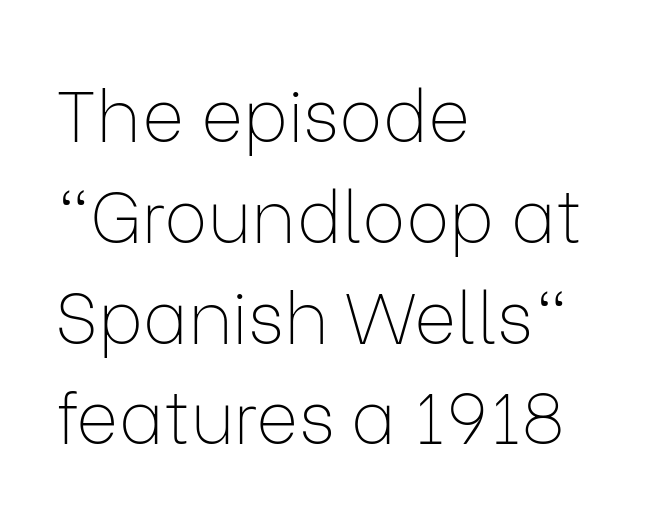
If you drew a line through each stem, it would be perfectly vertical. Proportional: the letters do not fall into vertical columns. This is sans-serif lettering, the kind often seen on screens and signage. This rendering uses left alignment, leaving the right contour irregular. Notice how descenders clear the ascenders below comfortably — that's standard leading. Descenders are the only things crossing below the line.
